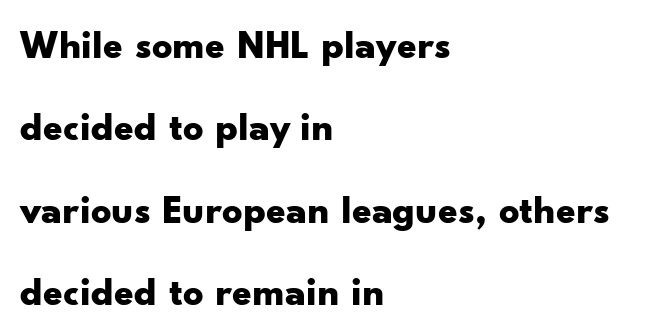
The image shows 40 px bold, wide sans-serif type, upright; set left-aligned, loose line spacing (2.06x), normal letter spacing, not underlined; low stroke contrast and a small x-height.
